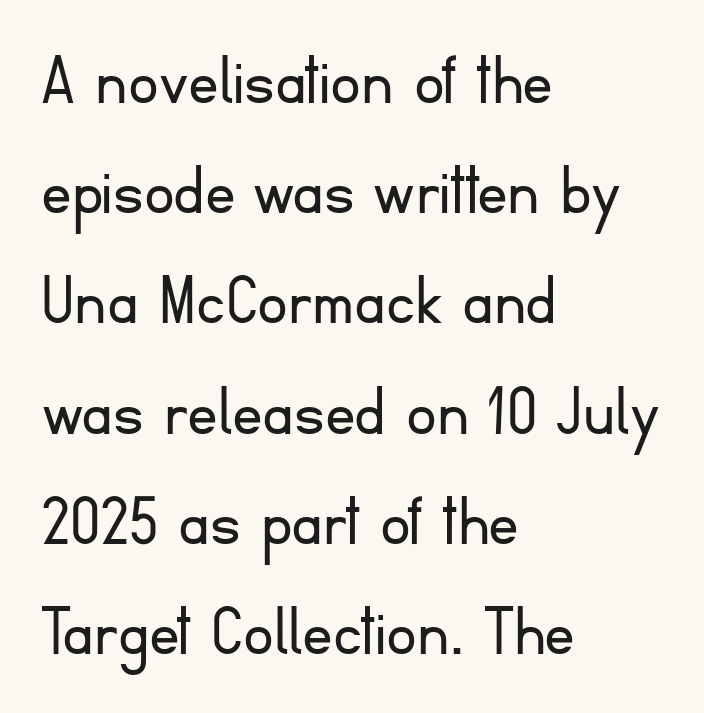
The image shows 76 px light sans-serif type, upright; set left-aligned, normal line spacing (1.45x), normal letter spacing, not underlined; low stroke contrast and a small x-height.
